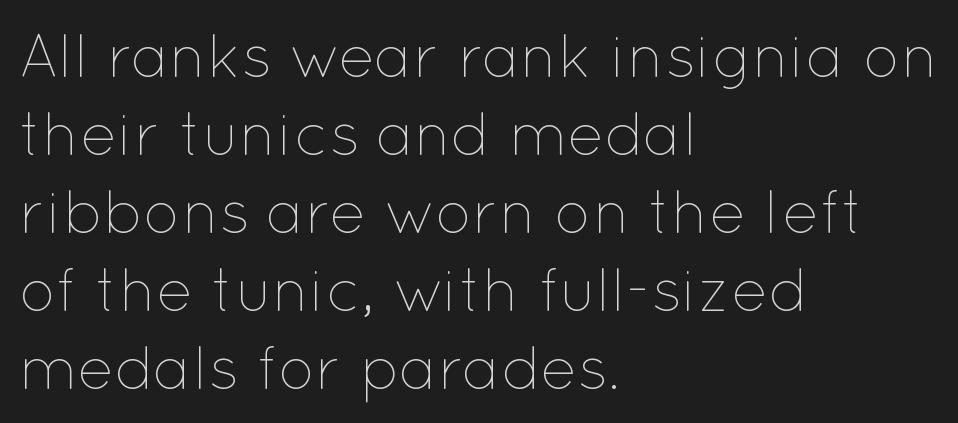
If you drew a ruler down the left edge, every line would touch it. Unmarked baselines from the first word to the last. The rendering uses natural spacing where letterforms have individual widths. In terms of letterspacing, this is plain default setting. Weight: regular or lighter. Does the lettering tilt? It doesn't — this is upright.
